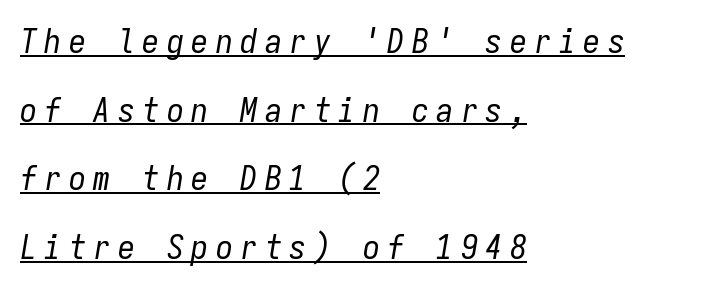
The image shows 34 px regular-weight, condensed type, italic (leaning right), monospaced; set left-aligned, loose line spacing (2.02x), unusually wide letter spacing (+0.22 em), underlined; low stroke contrast and a medium x-height.
